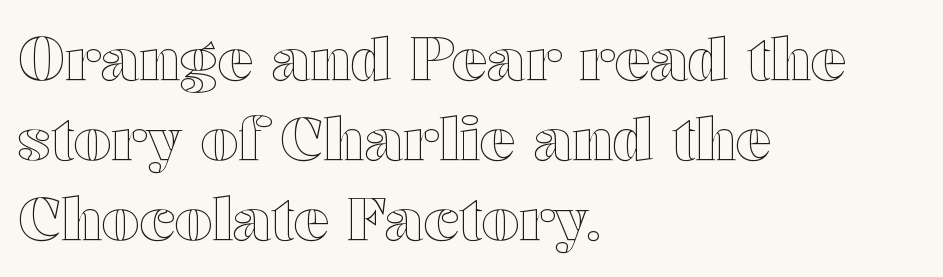
The text block is weighted toward the left margin, trailing off unevenly rightward. Descender tails drop into unmarked territory. The line texture is even and compact thanks to regular tracking. Designer's note — italics off, roman on.
